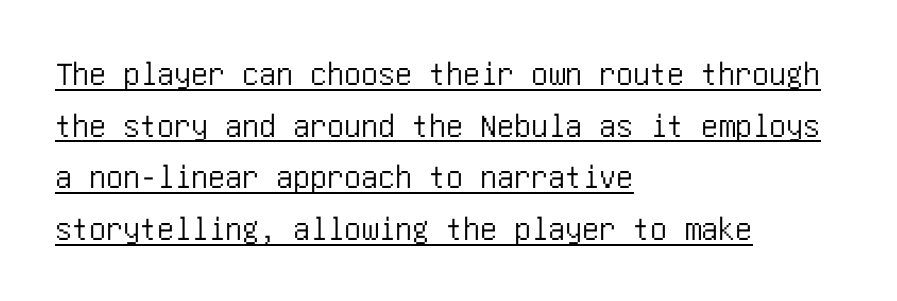
The image shows 34 px condensed sans-serif type, upright; set left-aligned, normal line spacing (1.52x), normal letter spacing, underlined; low stroke contrast and a large x-height.
